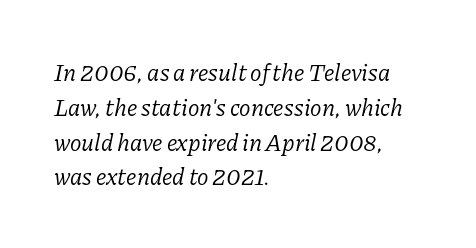
{"italic": "yes", "lean": "right", "slant_degrees": 11, "bold": "no", "underline": "no", "align": "left", "line_spacing": "normal", "line_spacing_ratio": 1.45, "letter_spacing": "normal", "letter_spacing_em": 0.0, "glyph_px": 24}
